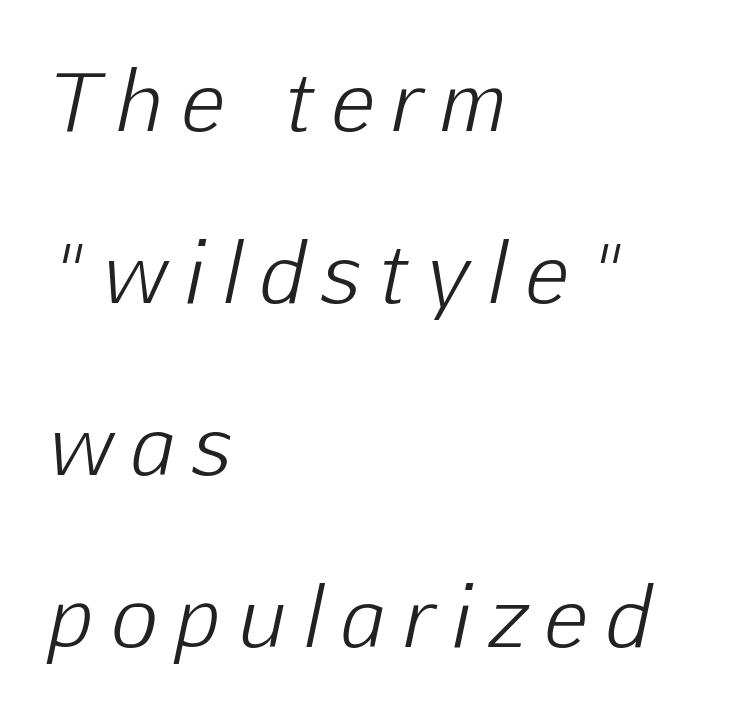
The image shows 80 px light type, italic (leaning right); set left-aligned, loose line spacing (2.15x), unusually wide letter spacing (+0.24 em), not underlined; low stroke contrast and a medium x-height.
